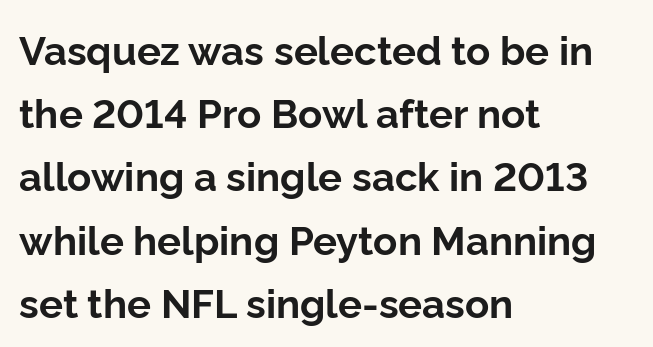
The image shows 40 px bold sans-serif type, upright; set left-aligned, normal line spacing (1.58x), normal letter spacing, not underlined; low stroke contrast and a medium x-height.
